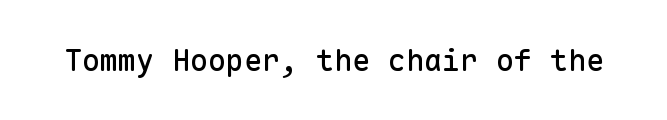
The image shows 30 px sans-serif type, upright, monospaced; set normal letter spacing, not underlined; low stroke contrast and a medium x-height.
